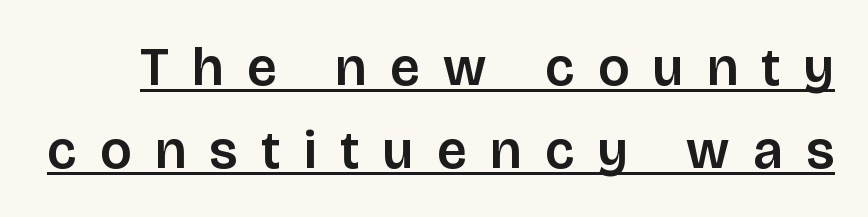
Q: Is the text italic (slanted)? A: No, it is upright.
Q: Is the typeface a serif or a sans-serif typeface? A: Sans-serif.
Q: Is the text underlined? A: Yes.
Q: Is the spacing between letters normal or unusually wide? A: Unusually wide.
Q: Is the spacing between lines tight, normal or loose? A: Normal.
Q: Width (condensed, normal, or wide)? A: Normal.
Q: Stroke contrast? A: Low.
Q: x-height? A: Large.
Q: Monospaced? A: No.
